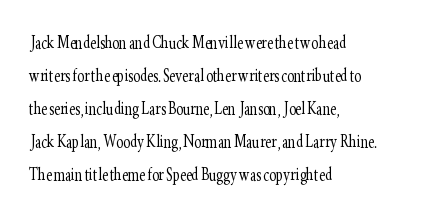
No italicization has been applied; the sample stays upright. This rendering features lettering with no underline. Summary of weight: not heavy and not bold. The typesetter chose a ragged-right arrangement here. The vertical gap from one line to the next is medium.
